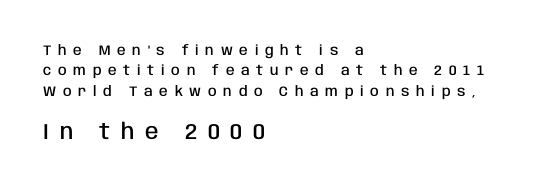
Note: smaller setting up top, larger setting below. On the weight axis this lands at semibold, roughly 600. Casual observation: everything's shoved over to the left. Descenders are the only things crossing below the line. This sample uses an upright cut, with every glyph sitting square on the baseline.
